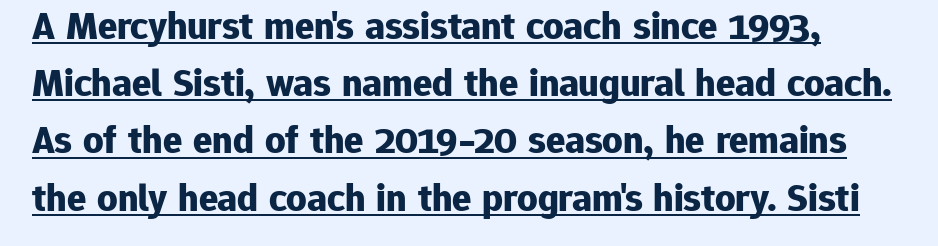
Q: Is the text bold? A: Yes.
Q: Is the text italic (slanted)? A: No, it is upright.
Q: Is the typeface a serif or a sans-serif typeface? A: Sans-serif.
Q: Is the text underlined? A: Yes.
Q: Is the spacing between letters normal or unusually wide? A: Normal.
Q: Is the spacing between lines tight, normal or loose? A: Normal.
Q: Width (condensed, normal, or wide)? A: Normal.
Q: Stroke contrast? A: Low.
Q: x-height? A: Medium.
Q: Monospaced? A: No.
